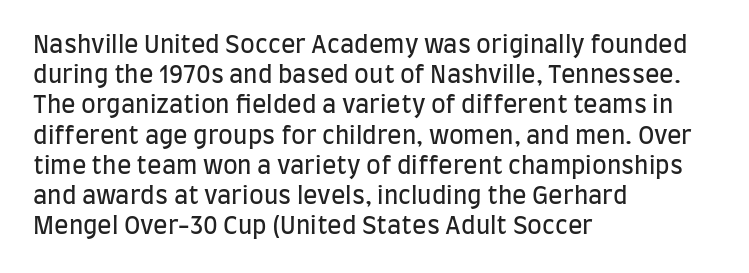
The image shows 24 px text type, upright; set left-aligned, normal line spacing (1.26x), normal letter spacing, not underlined.
